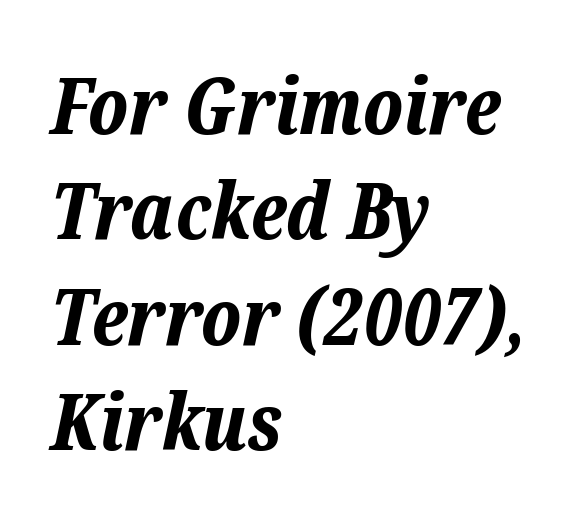
{"italic": "yes", "lean": "right", "slant_degrees": 12, "bold": "yes", "weight": "bold", "width": "normal", "stroke_contrast": "low", "x_height": "medium", "monospaced": "no", "underline": "no", "align": "left", "line_spacing": "normal", "line_spacing_ratio": 1.35, "letter_spacing": "normal", "letter_spacing_em": 0.0, "glyph_px": 78}
